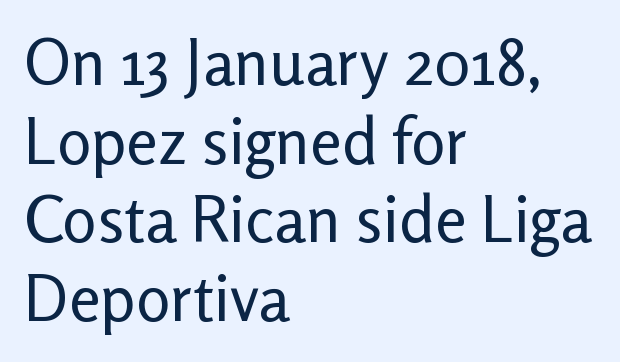
Caption: multi-line text, flush left, ragged right. There is no visible air inserted between adjacent glyphs. The space beneath each line is pristine and unruled. The font sits on the lighter half of the weight spectrum, regular included.
